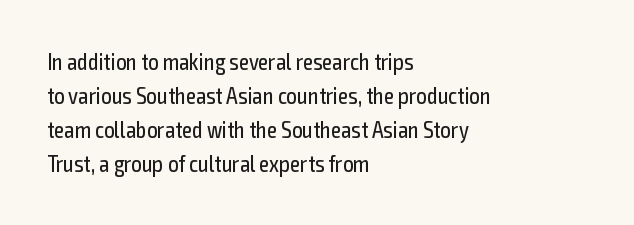
{"italic": "no", "bold": "no", "underline": "no", "align": "left", "line_spacing": "normal", "line_spacing_ratio": 1.48, "letter_spacing": "normal", "letter_spacing_em": 0.0, "glyph_px": 23}
